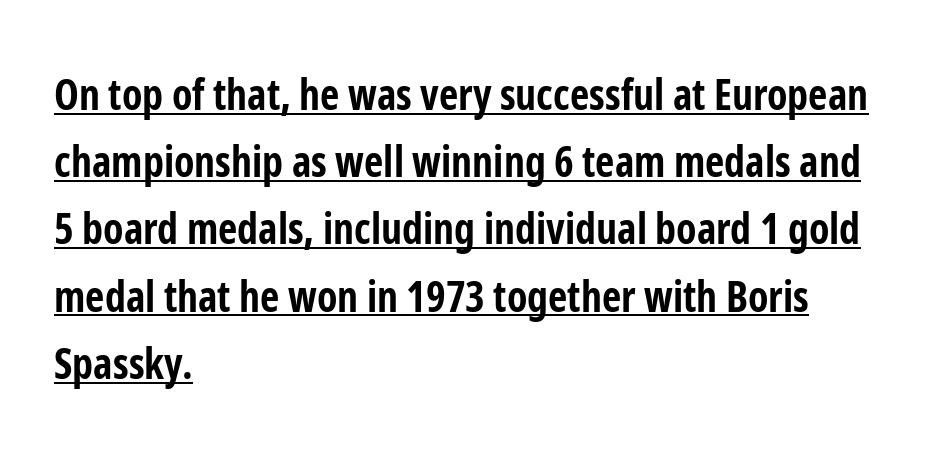
{"serif": "no", "italic": "no", "bold": "yes", "weight": "bold", "width": "condensed", "stroke_contrast": "low", "x_height": "medium", "monospaced": "no", "underline": "yes", "align": "left", "line_spacing": "normal", "line_spacing_ratio": 1.6, "letter_spacing": "normal", "letter_spacing_em": 0.0, "glyph_px": 42}
